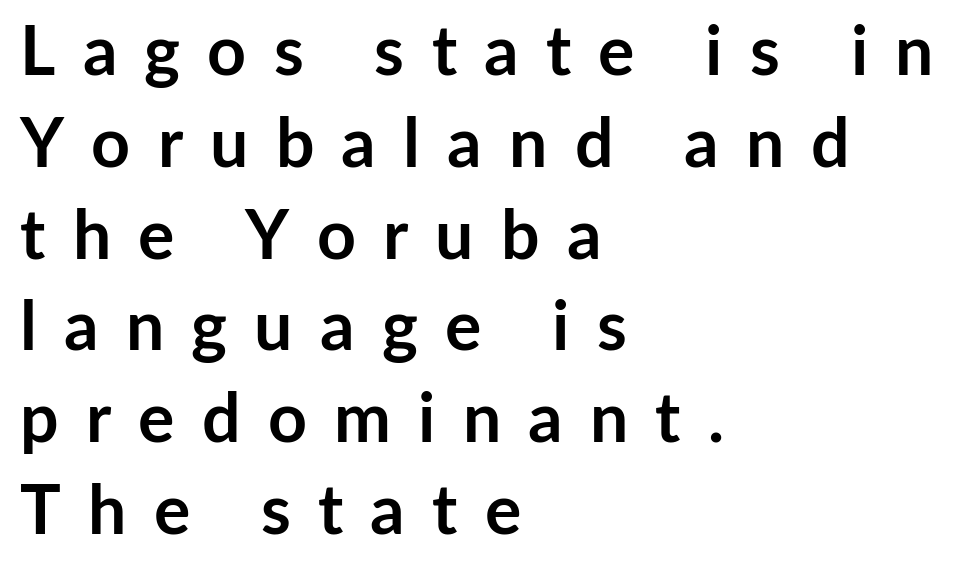
{"serif": "no", "italic": "no", "bold": "yes", "weight": "semibold", "width": "normal", "stroke_contrast": "low", "x_height": "medium", "monospaced": "no", "underline": "no", "align": "left", "line_spacing": "normal", "line_spacing_ratio": 1.35, "letter_spacing": "wide", "letter_spacing_em": 0.4, "glyph_px": 68}
